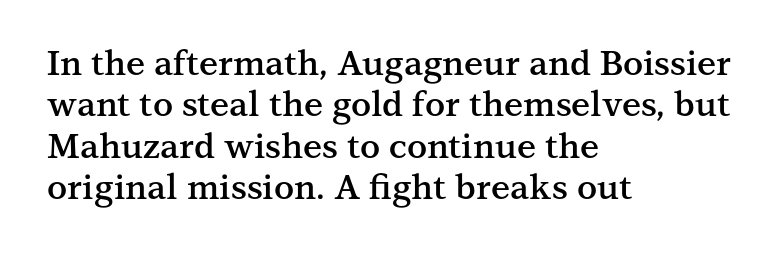
Q: Is the text bold? A: Semi-bold.
Q: Is the text italic (slanted)? A: No, it is upright.
Q: Is the typeface a serif or a sans-serif typeface? A: Serif.
Q: Is the text underlined? A: No.
Q: How is the paragraph aligned? A: Left-aligned.
Q: Is the spacing between letters normal or unusually wide? A: Normal.
Q: Width (condensed, normal, or wide)? A: Normal.
Q: Stroke contrast? A: Medium.
Q: x-height? A: Medium.
Q: Monospaced? A: No.
